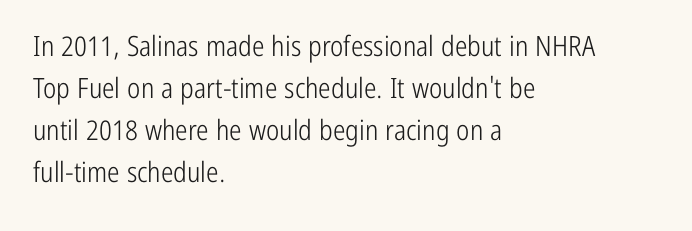
Q: Is the text bold? A: No.
Q: Is the text italic (slanted)? A: No, it is upright.
Q: Is the typeface a serif or a sans-serif typeface? A: Sans-serif.
Q: Is the text underlined? A: No.
Q: How is the paragraph aligned? A: Left-aligned.
Q: Is the spacing between letters normal or unusually wide? A: Normal.
Q: Is the spacing between lines tight, normal or loose? A: Normal.
Q: Width (condensed, normal, or wide)? A: Condensed.
Q: Stroke contrast? A: Low.
Q: x-height? A: Medium.
Q: Monospaced? A: No.
